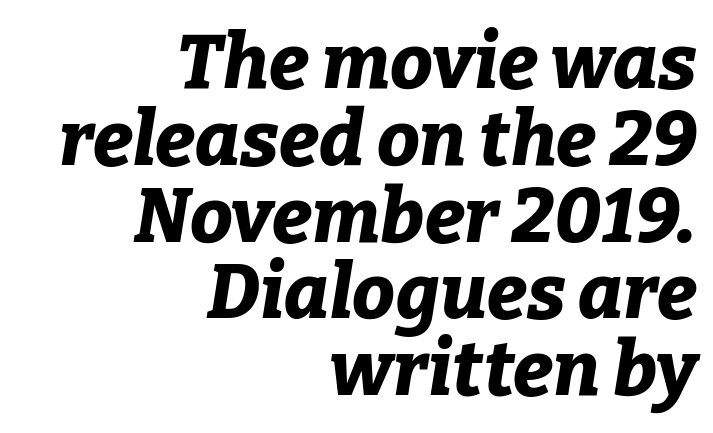
Q: Is the text bold? A: Yes.
Q: Is the text italic (slanted)? A: Yes, it leans right by about 9 degrees.
Q: Is the text underlined? A: No.
Q: How is the paragraph aligned? A: Right-aligned.
Q: Is the spacing between letters normal or unusually wide? A: Normal.
Q: Is the spacing between lines tight, normal or loose? A: Tight.
Q: Width (condensed, normal, or wide)? A: Normal.
Q: Stroke contrast? A: Low.
Q: x-height? A: Medium.
Q: Monospaced? A: No.
